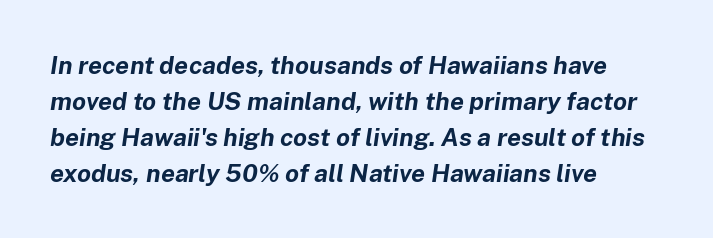
The compositor pushed each line to the left boundary. The passage shown is emphatically bold. The line texture is even and compact thanks to regular tracking. The vertical gap from one line to the next is medium. Slant detected: the letters are inclined.
